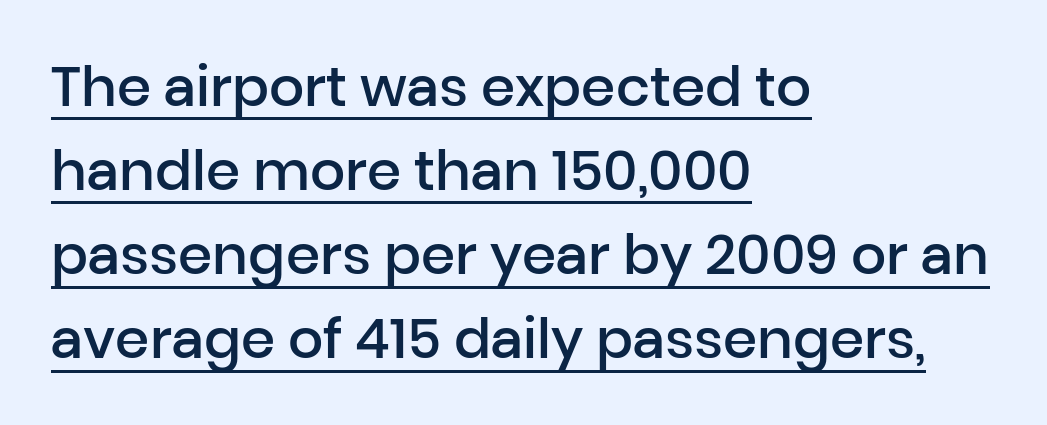
Note the varied advance widths — an 'i' is clearly narrower than an 'm'. Underlined type. The space between consecutive lines is moderate. Set as a demibold, roughly 600 on the weight scale.
